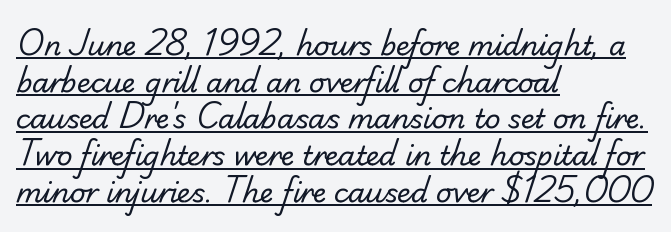
{"bold": "no", "underline": "yes", "align": "left", "line_spacing": "normal", "line_spacing_ratio": 1.36, "letter_spacing": "normal", "letter_spacing_em": 0.0, "glyph_px": 27}
